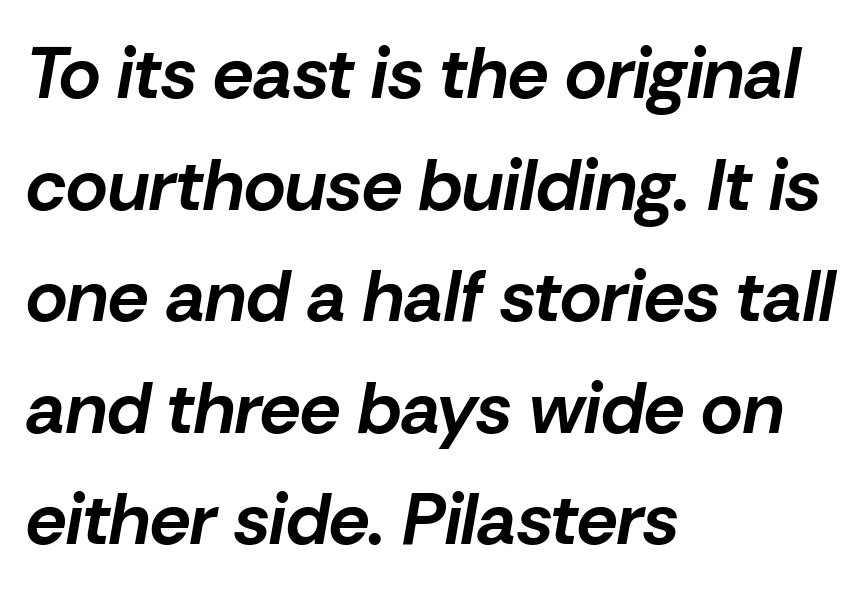
Where is the straight margin? On the left. Does the leading feel generous? No, just average. Look at the tracking — it's just the regular setting, nothing added. The space directly below the letters is spotless. Do the characters align in a grid? No, the font is proportional. Italic? Definitely — the glyphs are oblique.
